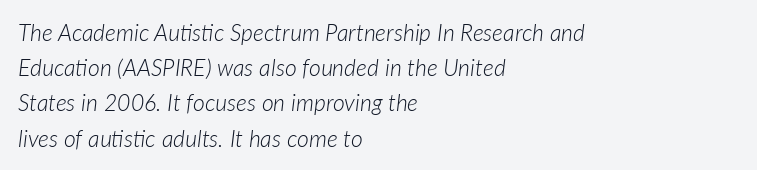
The image shows 23 px text type, italic (leaning right); set left-aligned, normal line spacing (1.53x), normal letter spacing, not underlined.
